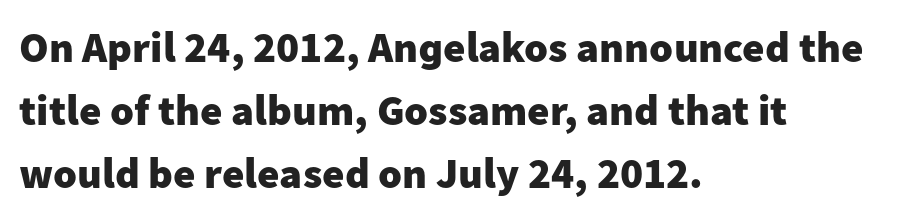
Q: Is the text bold? A: Yes.
Q: Is the text italic (slanted)? A: No, it is upright.
Q: Is the typeface a serif or a sans-serif typeface? A: Sans-serif.
Q: Is the text underlined? A: No.
Q: How is the paragraph aligned? A: Left-aligned.
Q: Is the spacing between letters normal or unusually wide? A: Normal.
Q: Is the spacing between lines tight, normal or loose? A: Normal.
Q: Width (condensed, normal, or wide)? A: Normal.
Q: Stroke contrast? A: Low.
Q: x-height? A: Medium.
Q: Monospaced? A: No.
